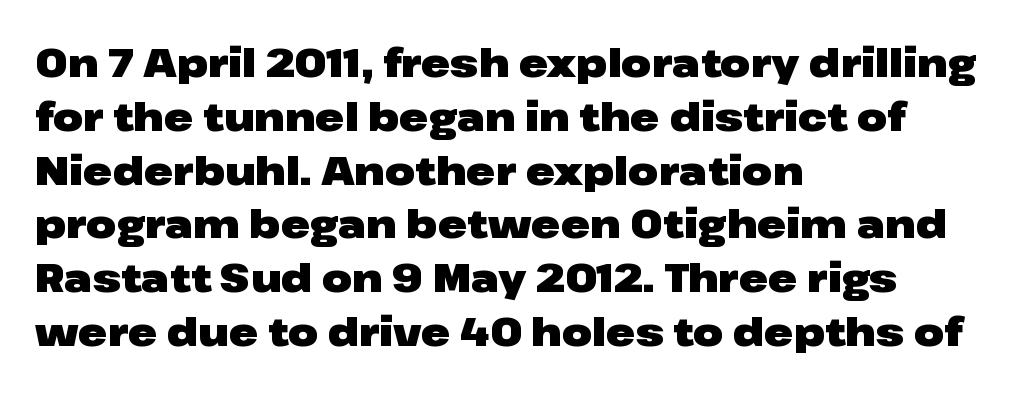
The image shows 39 px heavy, wide sans-serif type, upright; set left-aligned, normal line spacing (1.38x), normal letter spacing, not underlined; low stroke contrast and a medium x-height.
